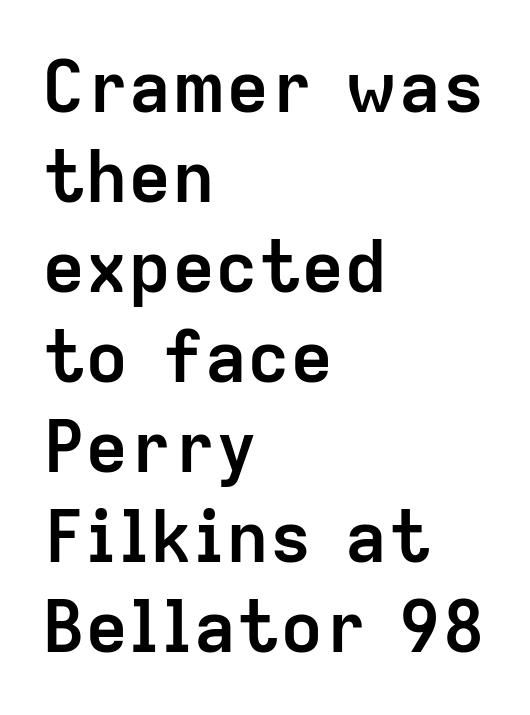
Q: Is the text bold? A: Yes.
Q: Is the text italic (slanted)? A: No, it is upright.
Q: Is the typeface a serif or a sans-serif typeface? A: Sans-serif.
Q: Is the text underlined? A: No.
Q: How is the paragraph aligned? A: Left-aligned.
Q: Is the spacing between letters normal or unusually wide? A: Normal.
Q: Is the spacing between lines tight, normal or loose? A: Normal.
Q: Width (condensed, normal, or wide)? A: Normal.
Q: Stroke contrast? A: Low.
Q: x-height? A: Medium.
Q: Monospaced? A: No.
